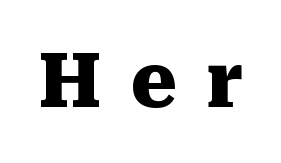
{"serif": "yes", "italic": "no", "bold": "yes", "weight": "heavy", "width": "normal", "stroke_contrast": "medium", "x_height": "medium", "monospaced": "no", "underline": "no", "letter_spacing": "wide", "letter_spacing_em": 0.38, "glyph_px": 75}
